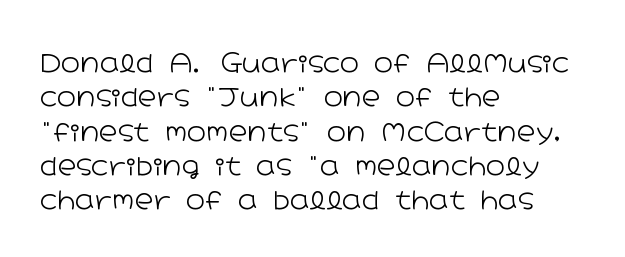
Q: Is the text bold? A: No.
Q: Is the text italic (slanted)? A: No, it is upright.
Q: Is the text underlined? A: No.
Q: How is the paragraph aligned? A: Left-aligned.
Q: Is the spacing between letters normal or unusually wide? A: Normal.
Q: Is the spacing between lines tight, normal or loose? A: Normal.
